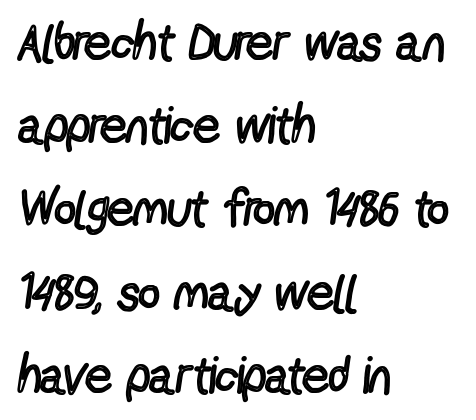
The image shows 52 px regular-weight, condensed sans-serif type; set left-aligned, normal line spacing (1.6x), normal letter spacing, not underlined; a medium x-height.
